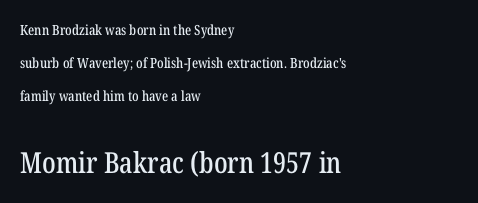
Q: Is the text italic (slanted)? A: No, it is upright.
Q: Is the typeface a serif or a sans-serif typeface? A: Serif.
Q: Is the text underlined? A: No.
Q: How is the paragraph aligned? A: Left-aligned.
Q: Is the spacing between letters normal or unusually wide? A: Normal.
Q: Is the spacing between lines tight, normal or loose? A: Loose.
Q: Which block of text is set in a larger size, the first (top) or the second (bottom)? A: The second (bottom) one.
Q: Width (condensed, normal, or wide)? A: Condensed.
Q: Stroke contrast? A: Low.
Q: x-height? A: Medium.
Q: Monospaced? A: No.
